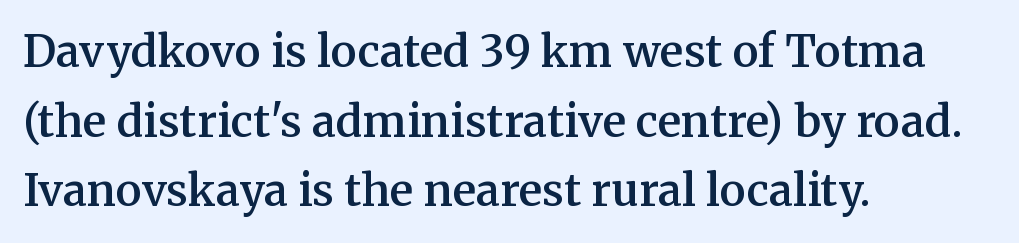
Every row of glyphs begins at an identical x-position on the left. There is no visible air inserted between adjacent glyphs. It's the straight-up-and-down kind of type. A normal amount of white space separates one row of letters from the next.
